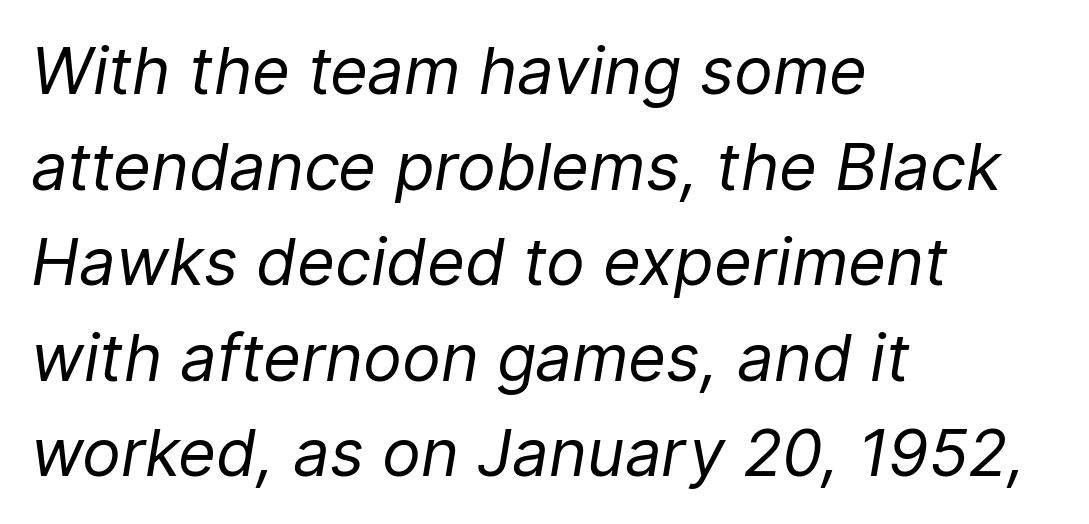
{"italic": "yes", "lean": "right", "slant_degrees": 9, "bold": "no", "weight": "regular", "width": "normal", "stroke_contrast": "low", "x_height": "medium", "monospaced": "no", "underline": "no", "align": "left", "line_spacing": "normal", "line_spacing_ratio": 1.47, "letter_spacing": "normal", "letter_spacing_em": 0.0, "glyph_px": 65}
